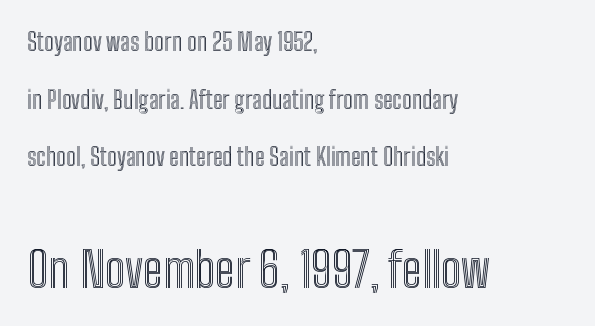
Does the bottom block carry the larger type? Yes, it does. Each letter keeps its own natural width here, so spacing adapts to shape. A roman cut, with each character standing at attention. Students, observe: this is what heavily led, spacious text looks like. Every row of glyphs begins at an identical x-position on the left. Underline: absent.
